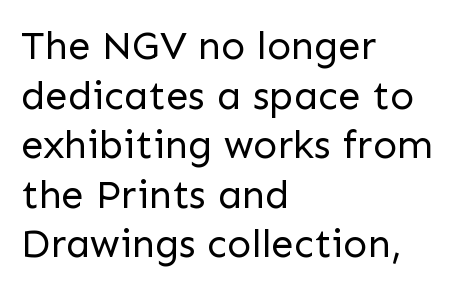
Q: Is the text bold? A: No.
Q: Is the text italic (slanted)? A: No, it is upright.
Q: Is the typeface a serif or a sans-serif typeface? A: Sans-serif.
Q: Is the text underlined? A: No.
Q: How is the paragraph aligned? A: Left-aligned.
Q: Is the spacing between letters normal or unusually wide? A: Normal.
Q: Width (condensed, normal, or wide)? A: Normal.
Q: Stroke contrast? A: Low.
Q: x-height? A: Medium.
Q: Monospaced? A: No.
